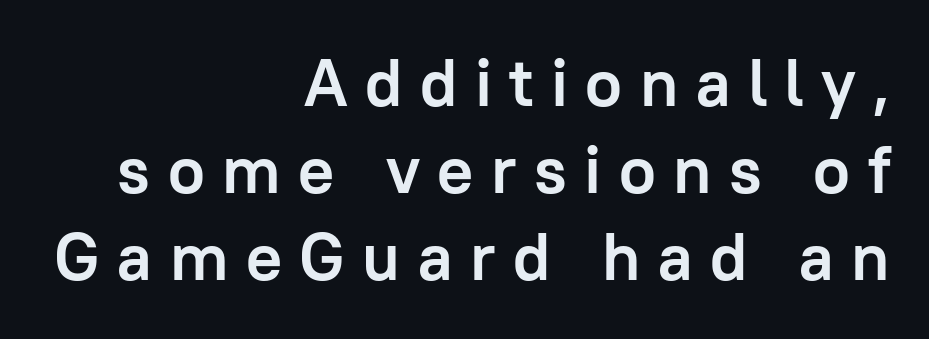
The image shows 67 px semibold sans-serif type, upright; set right-aligned, normal line spacing (1.3x), unusually wide letter spacing (+0.26 em), not underlined; low stroke contrast and a medium x-height.
